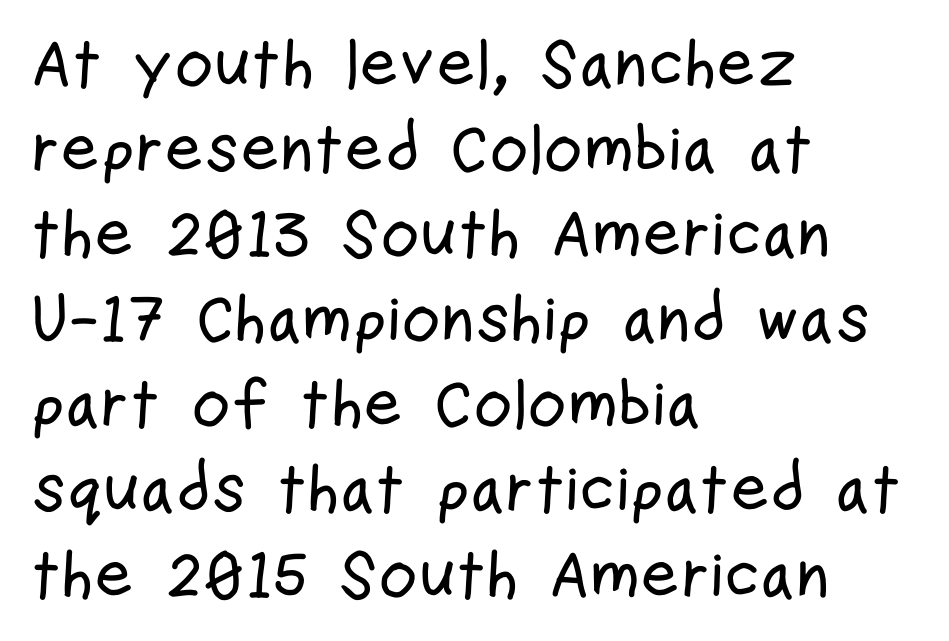
How are the letters spaced? Ordinarily, with no added tracking. Stroke terminals: plain, sans-serif. Reading down the column, the eye jumps a familiar distance to each next line. The space directly below the letters is spotless.
